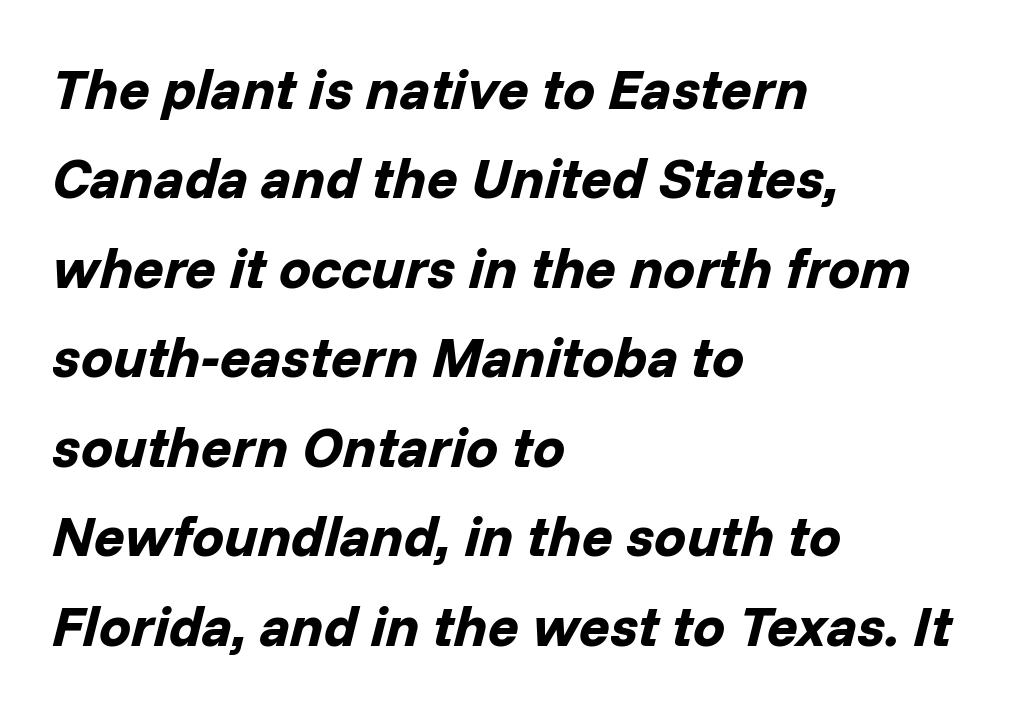
{"italic": "yes", "lean": "right", "slant_degrees": 14, "bold": "yes", "weight": "bold", "width": "normal", "stroke_contrast": "low", "x_height": "medium", "monospaced": "no", "underline": "no", "align": "left", "line_spacing": "normal", "line_spacing_ratio": 1.57, "letter_spacing": "normal", "letter_spacing_em": 0.0, "glyph_px": 57}
